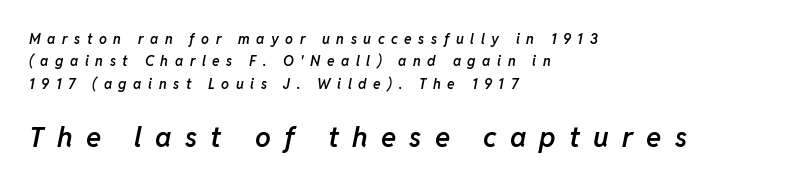
The image shows 28 px semibold type, italic (leaning right); set left-aligned, normal line spacing (1.59x), unusually wide letter spacing (+0.47 em), not underlined; the second (bottom) block is 2.0x larger; low stroke contrast and a medium x-height.
